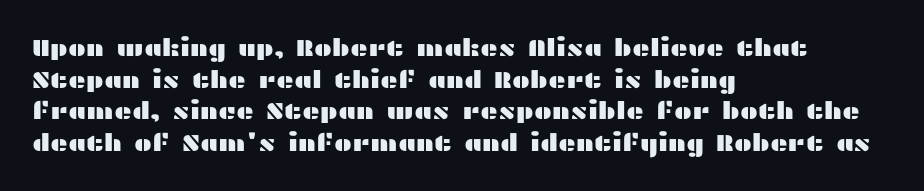
The letterforms sit shoulder to shoulder at normal distance. In terms of leading, this rendering sits right in the middle. The rendering anchors every line to the left-hand side. Style check: upright.
